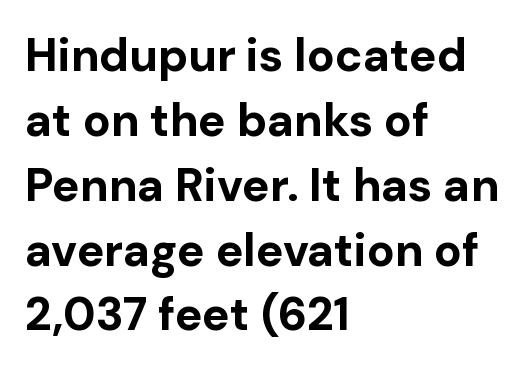
{"serif": "no", "italic": "no", "bold": "yes", "weight": "bold", "width": "normal", "stroke_contrast": "low", "x_height": "medium", "monospaced": "no", "underline": "no", "align": "left", "line_spacing": "normal", "line_spacing_ratio": 1.41, "letter_spacing": "normal", "letter_spacing_em": 0.0, "glyph_px": 46}
